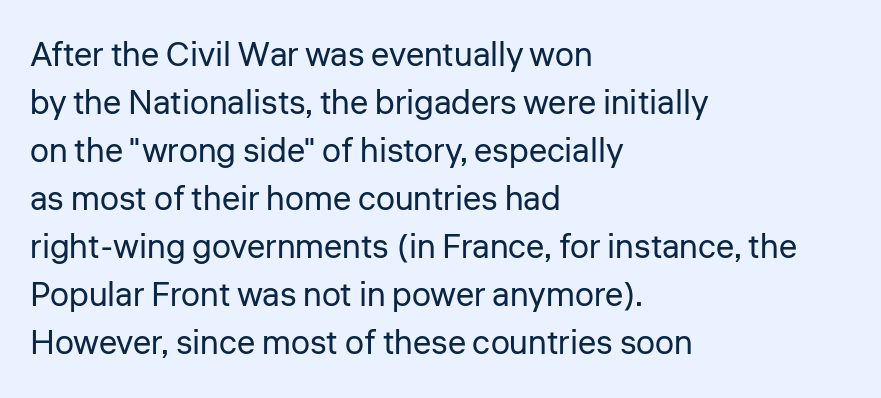
Italic? Not at all — the glyphs are vertical. The rendering uses natural spacing where letterforms have individual widths. Leftover space on each line is placed entirely after the last word. The horizontal fit of the characters is conventional and even. Does the type have serifs? No, each stem ends abruptly. Compared with a typical body face, this is equally light or lighter still.
